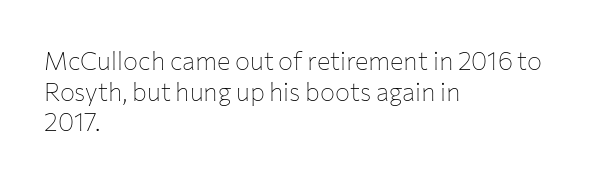
The image shows 25 px text type, upright; set left-aligned, line spacing 1.23x, normal letter spacing, not underlined.
